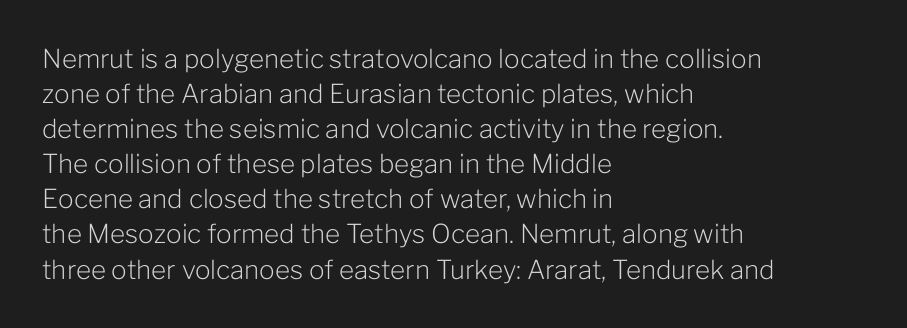
Q: Is the text bold? A: No.
Q: Is the text italic (slanted)? A: No, it is upright.
Q: Is the text underlined? A: No.
Q: How is the paragraph aligned? A: Left-aligned.
Q: Is the spacing between letters normal or unusually wide? A: Normal.
Q: Is the spacing between lines tight, normal or loose? A: Normal.
